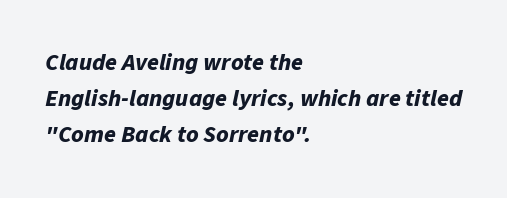
When letters slant like this, we call the style italic. Heft: maximum for text — a bold. The passage is arranged the way most books set body copy — flush left. This rendering leaves character spacing at its baseline value.
